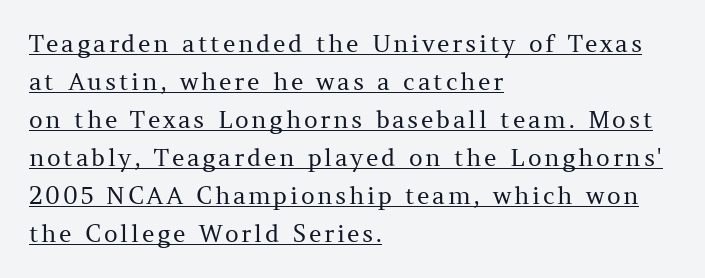
The image shows 24 px text type, upright; set left-aligned, normal line spacing (1.58x), underlined.
